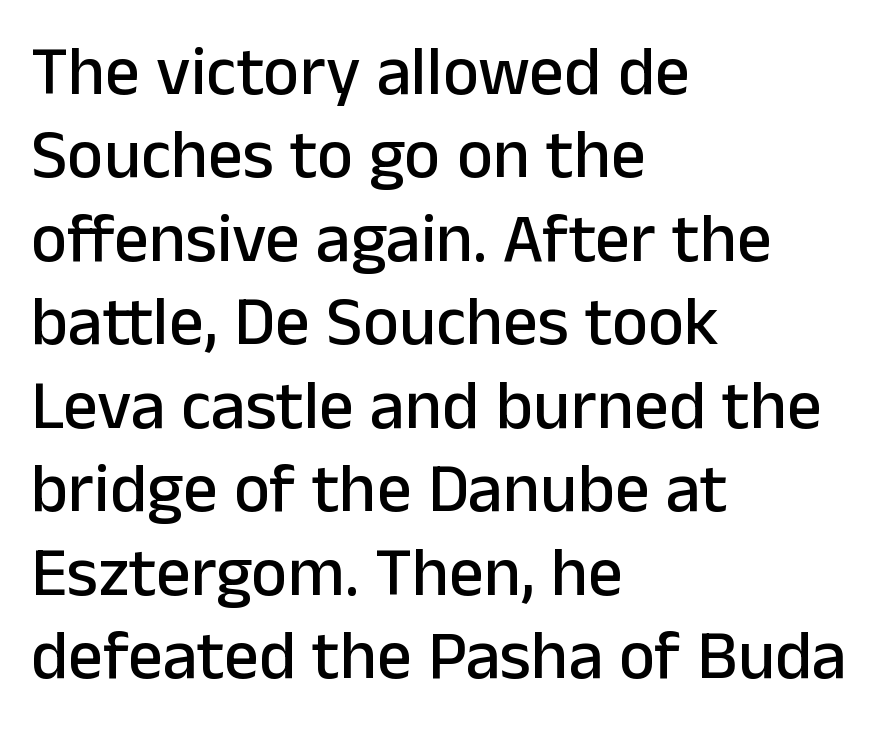
Q: Is the text italic (slanted)? A: No, it is upright.
Q: Is the typeface a serif or a sans-serif typeface? A: Sans-serif.
Q: Is the text underlined? A: No.
Q: How is the paragraph aligned? A: Left-aligned.
Q: Is the spacing between letters normal or unusually wide? A: Normal.
Q: Width (condensed, normal, or wide)? A: Normal.
Q: Stroke contrast? A: Low.
Q: x-height? A: Medium.
Q: Monospaced? A: No.
